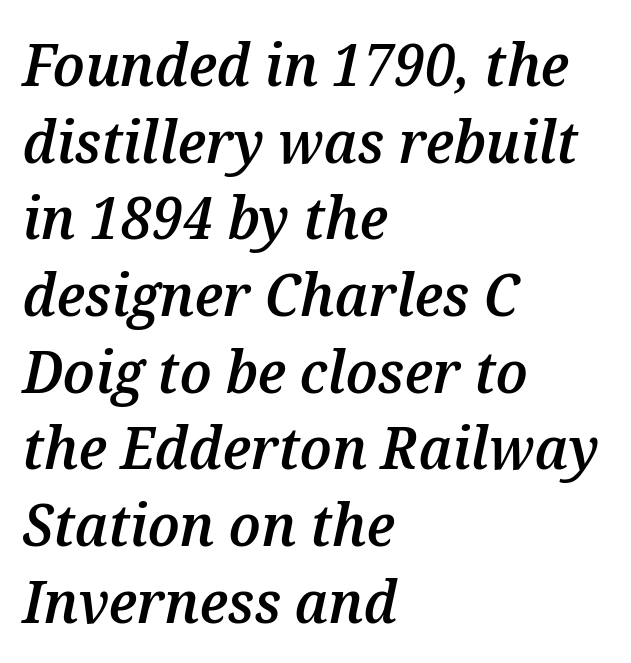
Q: Is the text bold? A: Semi-bold.
Q: Is the text italic (slanted)? A: Yes, it leans right by about 12 degrees.
Q: Is the text underlined? A: No.
Q: How is the paragraph aligned? A: Left-aligned.
Q: Is the spacing between letters normal or unusually wide? A: Normal.
Q: Is the spacing between lines tight, normal or loose? A: Normal.
Q: Width (condensed, normal, or wide)? A: Normal.
Q: Stroke contrast? A: Medium.
Q: x-height? A: Medium.
Q: Monospaced? A: No.
